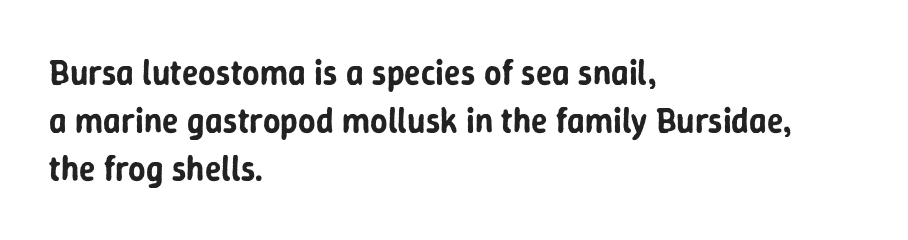
{"serif": "no", "italic": "no", "width": "normal", "stroke_contrast": "low", "x_height": "medium", "monospaced": "no", "underline": "no", "align": "left", "line_spacing": "normal", "line_spacing_ratio": 1.41, "letter_spacing": "normal", "letter_spacing_em": 0.0, "glyph_px": 34}
